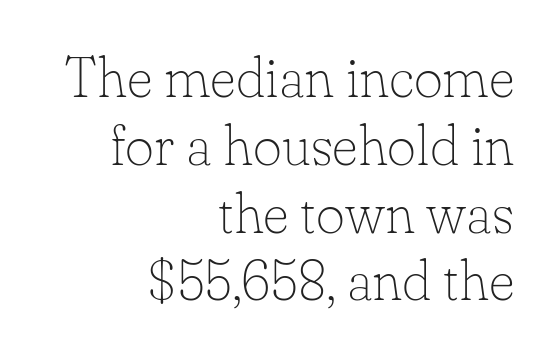
Q: Is the text bold? A: No.
Q: Is the text italic (slanted)? A: No, it is upright.
Q: Is the typeface a serif or a sans-serif typeface? A: Serif.
Q: Is the text underlined? A: No.
Q: How is the paragraph aligned? A: Right-aligned.
Q: Is the spacing between letters normal or unusually wide? A: Normal.
Q: Width (condensed, normal, or wide)? A: Normal.
Q: Stroke contrast? A: Low.
Q: x-height? A: Small.
Q: Monospaced? A: No.
